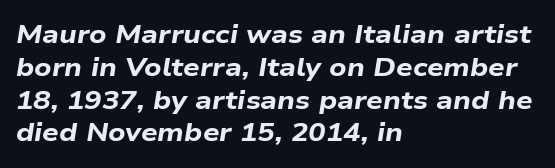
Students, observe: this is what conventionally led text looks like. Tall strokes in this sample are angled rather than plumb. A dark, heavy texture on the line: the type is bold. Only glyphs here, with clear space below each row.
